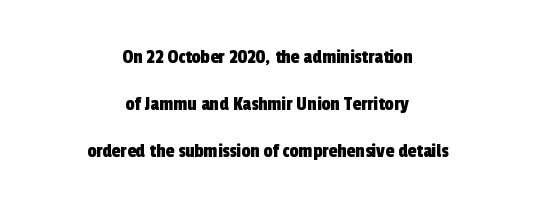
In terms of leading, this rendering errs on the spacious side. Every row of glyphs is offset so its center matches the block's center. The rendering keeps characters at their native spacing. Nobody drew a line under any word here.
